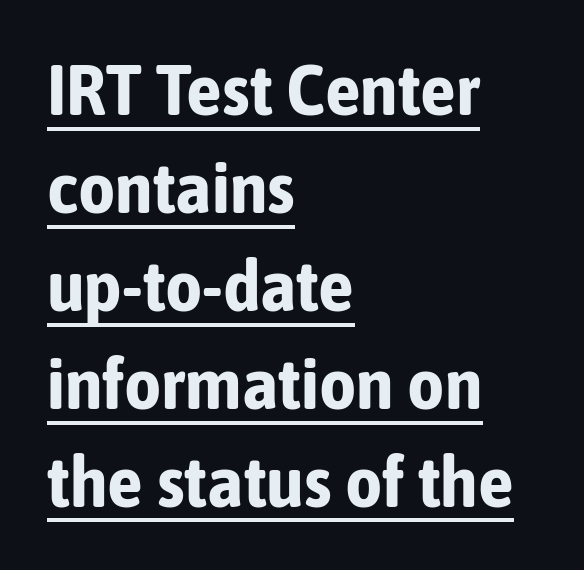
Q: Is the text bold? A: Yes.
Q: Is the text italic (slanted)? A: No, it is upright.
Q: Is the typeface a serif or a sans-serif typeface? A: Sans-serif.
Q: Is the text underlined? A: Yes.
Q: How is the paragraph aligned? A: Left-aligned.
Q: Is the spacing between letters normal or unusually wide? A: Normal.
Q: Is the spacing between lines tight, normal or loose? A: Normal.
Q: Width (condensed, normal, or wide)? A: Condensed.
Q: Stroke contrast? A: Low.
Q: x-height? A: Medium.
Q: Monospaced? A: No.
